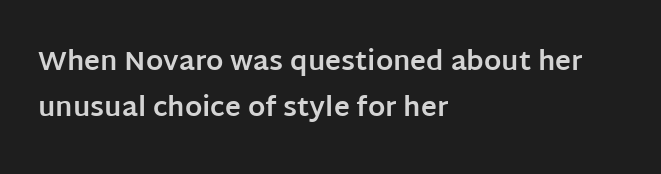
This rendering uses left alignment, leaving the right contour irregular. The lettering stays uniformly vertical, giving the passage a roman look. Short note: letters normally spaced. The letters are bold, with thick, heavy strokes. The glyphs are unaccompanied by any horizontal stroke below them.
